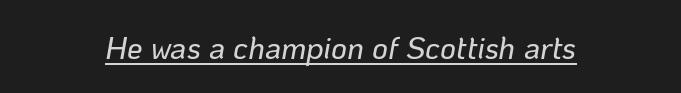
Underlining? Definitely there. The paragraph has two soft edges and a firm central axis. Varying glyph widths throughout — classic text-font behaviour. You could call the tracking neutral — neither tight nor loose. Italic? Definitely — the glyphs are oblique.
